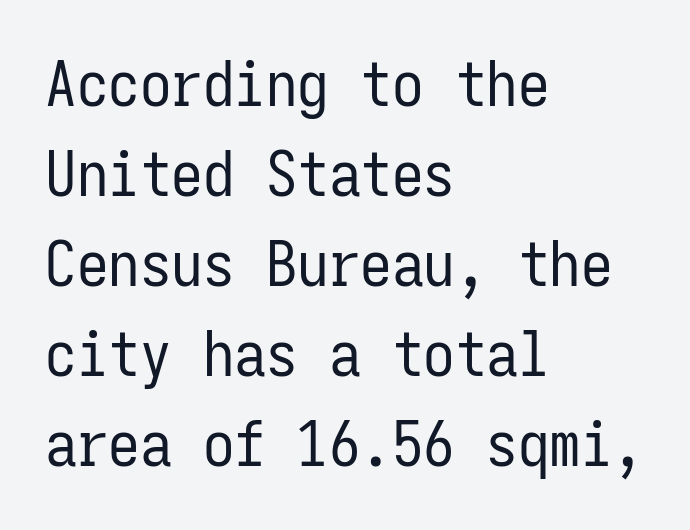
{"serif": "no", "italic": "no", "bold": "no", "weight": "regular", "width": "condensed", "stroke_contrast": "low", "x_height": "medium", "monospaced": "yes", "underline": "no", "align": "left", "line_spacing": "normal", "line_spacing_ratio": 1.43, "letter_spacing": "normal", "letter_spacing_em": 0.0, "glyph_px": 63}
